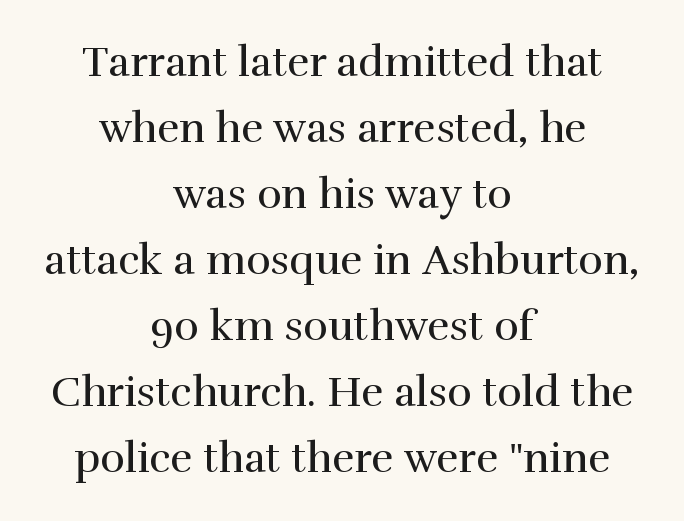
{"serif": "yes", "italic": "no", "bold": "no", "weight": "regular", "width": "normal", "stroke_contrast": "high", "x_height": "medium", "monospaced": "no", "underline": "no", "align": "center", "line_spacing": "normal", "line_spacing_ratio": 1.57, "letter_spacing": "normal", "letter_spacing_em": 0.0, "glyph_px": 42}
